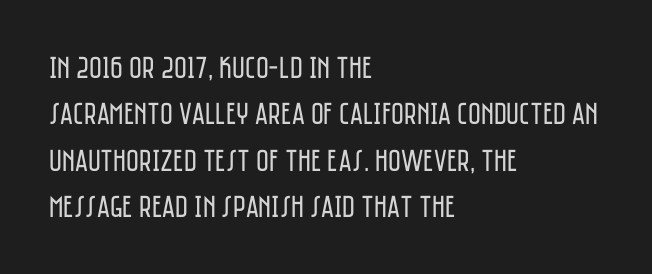
The image shows 31 px regular-weight, condensed sans-serif type, upright; set left-aligned, normal line spacing (1.5x), normal letter spacing, not underlined; low stroke contrast and a large x-height.
